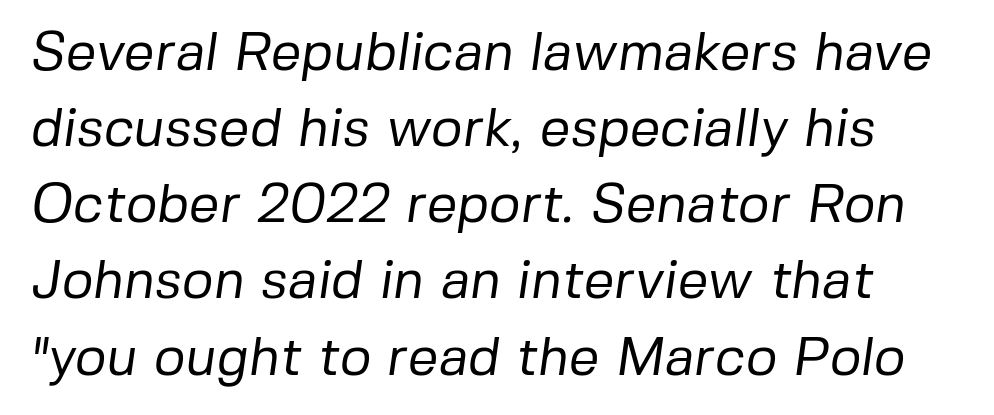
Check under the words: just untouched page. You could not count columns in this text — the font is proportionally spaced. No chunkiness to these letters — they're not bold. This is sans-serif lettering, the kind often seen on screens and signage. Observe the ordinary spacing: letters are neighbours, not strangers. Rows of type keep a routine distance in the vertical direction.
